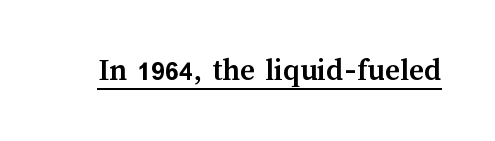
The image shows 32 px semibold type, upright; set normal letter spacing, underlined; medium stroke contrast and a medium x-height.
